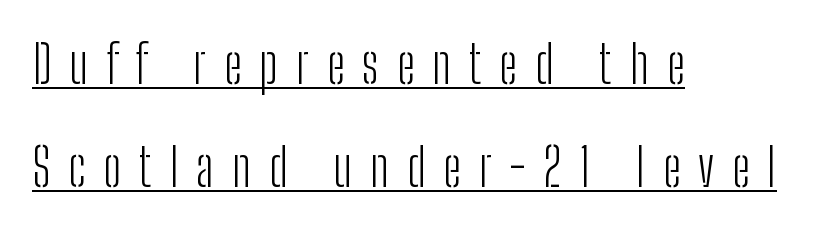
Q: Is the text bold? A: No.
Q: Is the text italic (slanted)? A: No, it is upright.
Q: Is the typeface a serif or a sans-serif typeface? A: Sans-serif.
Q: Is the text underlined? A: Yes.
Q: How is the paragraph aligned? A: Left-aligned.
Q: Is the spacing between letters normal or unusually wide? A: Unusually wide.
Q: Is the spacing between lines tight, normal or loose? A: Loose.
Q: Width (condensed, normal, or wide)? A: Condensed.
Q: Stroke contrast? A: Low.
Q: x-height? A: Medium.
Q: Monospaced? A: No.
